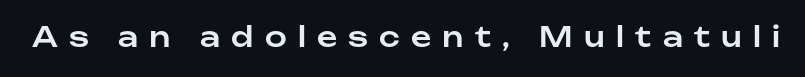
{"serif": "no", "italic": "no", "width": "normal", "stroke_contrast": "low", "x_height": "medium", "monospaced": "no", "underline": "no", "letter_spacing": "wide", "letter_spacing_em": 0.4, "glyph_px": 28}
